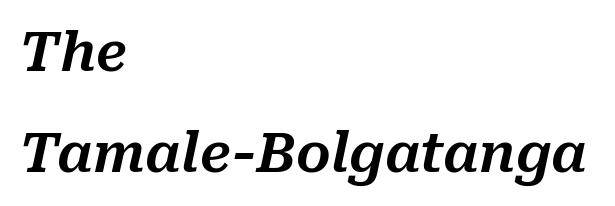
These lines were composed using italics. Any mark beneath the type? The region is blank. Is the letter spacing exaggerated? No — it looks like the ordinary default. Think of a printed novel: that variable character pitch is what you see here. Caption: multi-line text, flush left, ragged right.
